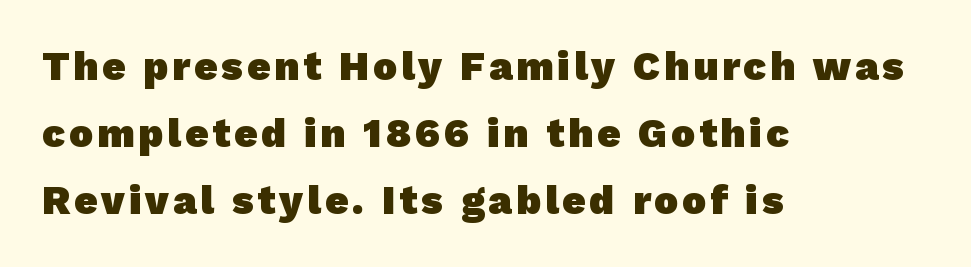
Q: Is the text bold? A: Yes.
Q: Is the typeface a serif or a sans-serif typeface? A: Sans-serif.
Q: Is the text underlined? A: No.
Q: How is the paragraph aligned? A: Left-aligned.
Q: Is the spacing between lines tight, normal or loose? A: Normal.
Q: Width (condensed, normal, or wide)? A: Normal.
Q: Stroke contrast? A: Low.
Q: x-height? A: Medium.
Q: Monospaced? A: No.
